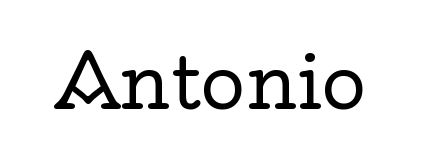
Q: Is the text bold? A: No.
Q: Is the text italic (slanted)? A: No, it is upright.
Q: Is the typeface a serif or a sans-serif typeface? A: Serif.
Q: Is the text underlined? A: No.
Q: Is the spacing between letters normal or unusually wide? A: Normal.
Q: Width (condensed, normal, or wide)? A: Normal.
Q: x-height? A: Small.
Q: Monospaced? A: No.
